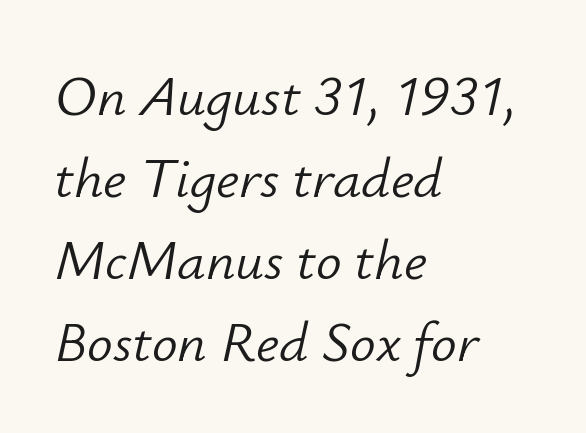
{"italic": "yes", "lean": "right", "slant_degrees": 12, "bold": "no", "weight": "light", "width": "normal", "stroke_contrast": "low", "x_height": "small", "monospaced": "no", "underline": "no", "align": "left", "line_spacing": "normal", "line_spacing_ratio": 1.44, "letter_spacing": "normal", "letter_spacing_em": 0.0, "glyph_px": 57}
